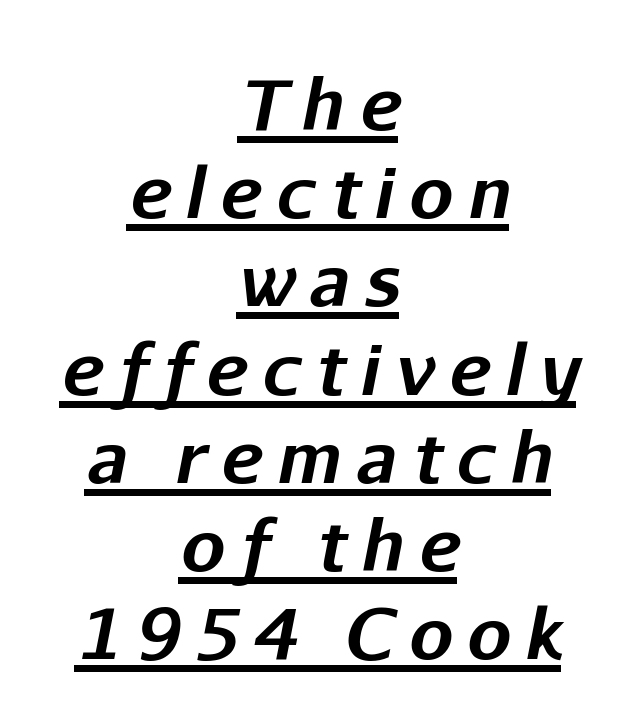
Rows of type keep a routine distance in the vertical direction. This sample carries an underscore along the baseline area. Every letter is thick-stroked: bold, no question. Compared with typical body copy, the letter spacing here is much looser. Italic: yes, the glyphs are oblique.
